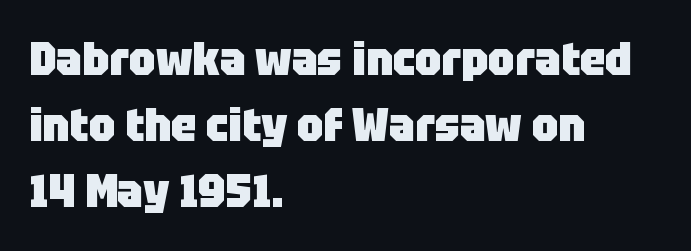
{"serif": "no", "italic": "no", "bold": "yes", "weight": "heavy", "width": "normal", "stroke_contrast": "low", "x_height": "large", "monospaced": "no", "underline": "no", "align": "left", "line_spacing": "normal", "line_spacing_ratio": 1.44, "letter_spacing": "normal", "letter_spacing_em": 0.0, "glyph_px": 46}
